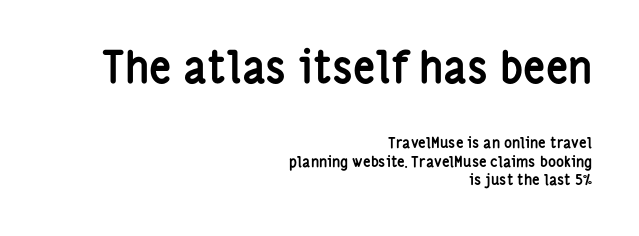
The image shows 44 px semibold, condensed sans-serif type, upright; set right-aligned, line spacing 1.23x, normal letter spacing, not underlined; the first (top) block is 2.93x larger; low stroke contrast and a medium x-height.
